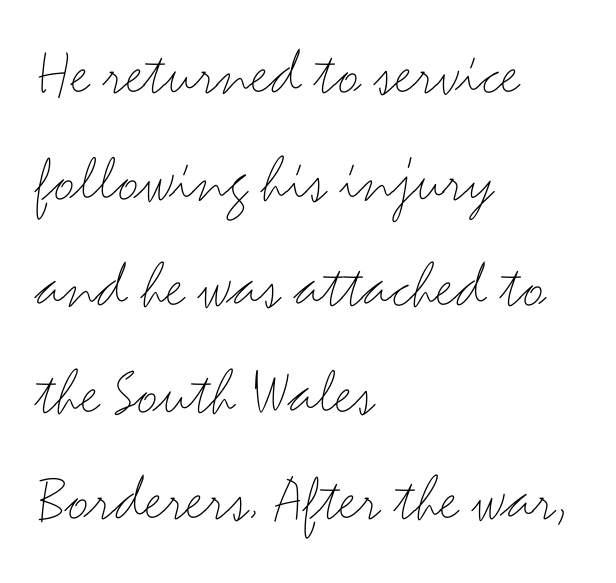
The image shows 67 px thin, wide sans-serif type; set left-aligned, normal line spacing (1.59x), normal letter spacing, not underlined; medium stroke contrast and a small x-height.
